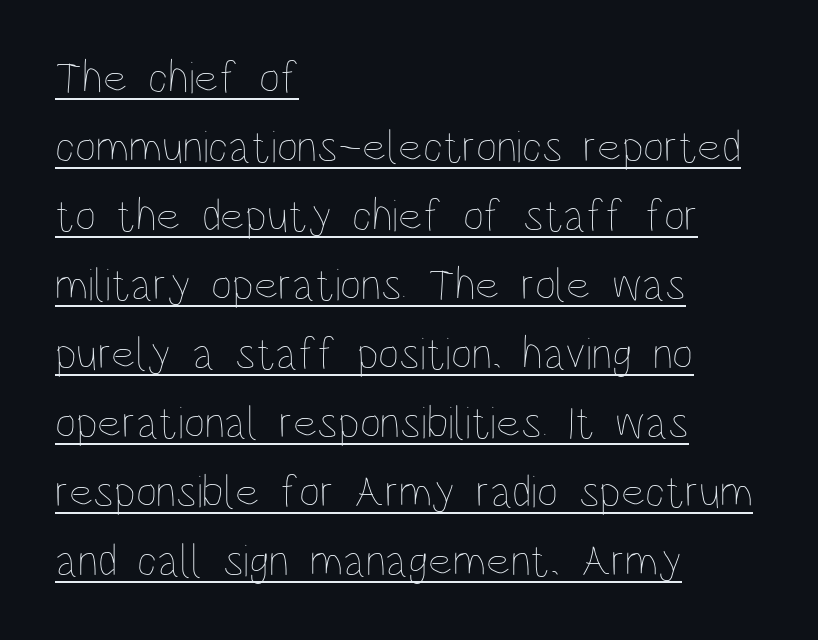
Q: Is the text bold? A: No.
Q: Is the text italic (slanted)? A: No, it is upright.
Q: Is the text underlined? A: Yes.
Q: How is the paragraph aligned? A: Left-aligned.
Q: Is the spacing between letters normal or unusually wide? A: Normal.
Q: Is the spacing between lines tight, normal or loose? A: Normal.
Q: Width (condensed, normal, or wide)? A: Condensed.
Q: Stroke contrast? A: Low.
Q: x-height? A: Large.
Q: Monospaced? A: No.
